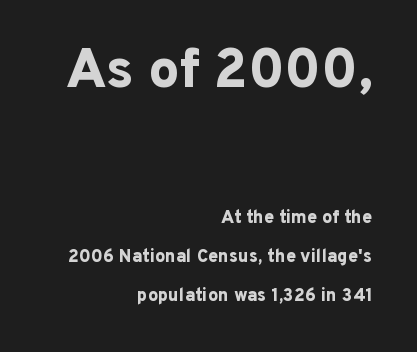
The image shows 55 px bold sans-serif type, upright; set right-aligned, loose line spacing (2.18x), normal letter spacing, not underlined; the first (top) block is 3.06x larger; low stroke contrast and a medium x-height.
